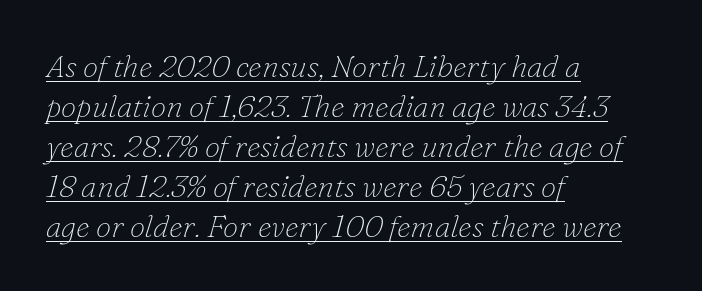
{"serif": "yes", "italic": "yes", "lean": "right", "slant_degrees": 16, "bold": "no", "weight": "thin", "width": "normal", "stroke_contrast": "low", "x_height": "small", "monospaced": "no", "underline": "yes", "align": "left", "line_spacing": "normal", "line_spacing_ratio": 1.29, "letter_spacing": "normal", "letter_spacing_em": 0.0, "glyph_px": 31}
